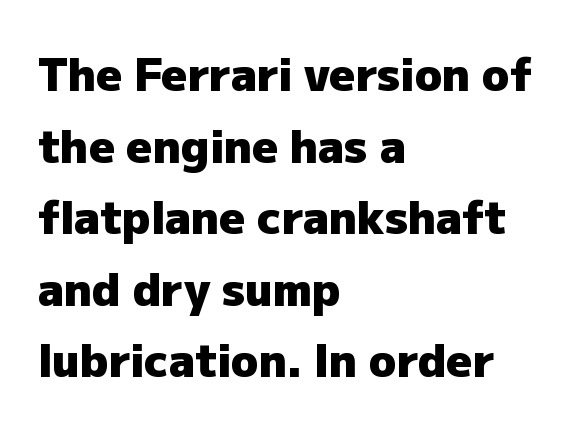
Observe the ordinary spacing: letters are neighbours, not strangers. Spacing verdict: proportional, widths tailored to each character. To sum up the face: it is a sans, with no serifs. One-word summary of the alignment: left. Upright lettering throughout.
